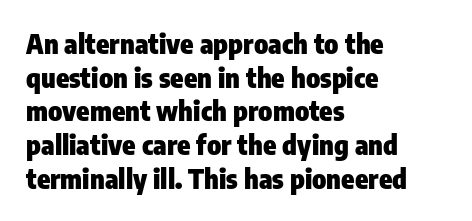
{"italic": "no", "bold": "yes", "underline": "no", "align": "left", "line_spacing": "normal", "line_spacing_ratio": 1.25, "letter_spacing": "normal", "letter_spacing_em": 0.0, "glyph_px": 27}
